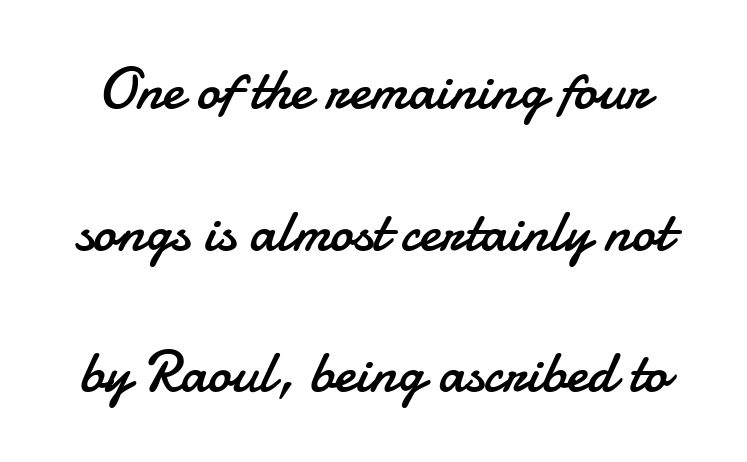
The image shows 59 px regular-weight sans-serif type; set loose line spacing (2.4x), normal letter spacing, not underlined; low stroke contrast and a small x-height.
